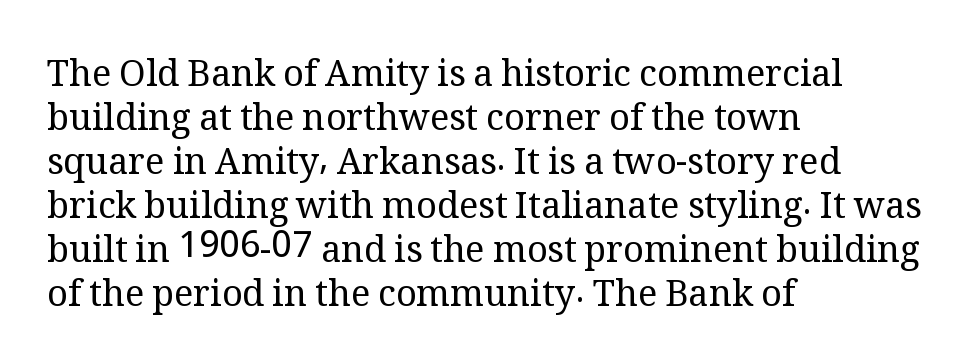
Q: Is the text bold? A: No.
Q: Is the text italic (slanted)? A: No, it is upright.
Q: Is the typeface a serif or a sans-serif typeface? A: Serif.
Q: Is the text underlined? A: No.
Q: How is the paragraph aligned? A: Left-aligned.
Q: Is the spacing between letters normal or unusually wide? A: Normal.
Q: Width (condensed, normal, or wide)? A: Normal.
Q: Stroke contrast? A: Medium.
Q: x-height? A: Medium.
Q: Monospaced? A: No.
